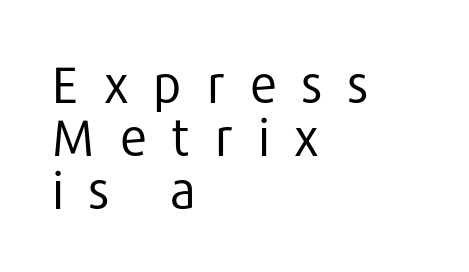
You can tell it's not italic because the verticals are truly vertical. Honestly, the letter spacing is so wide it's the main thing you notice. Is the type heavy? It reads as light-to-regular instead. The typeface chosen for these lines omits serifs.
